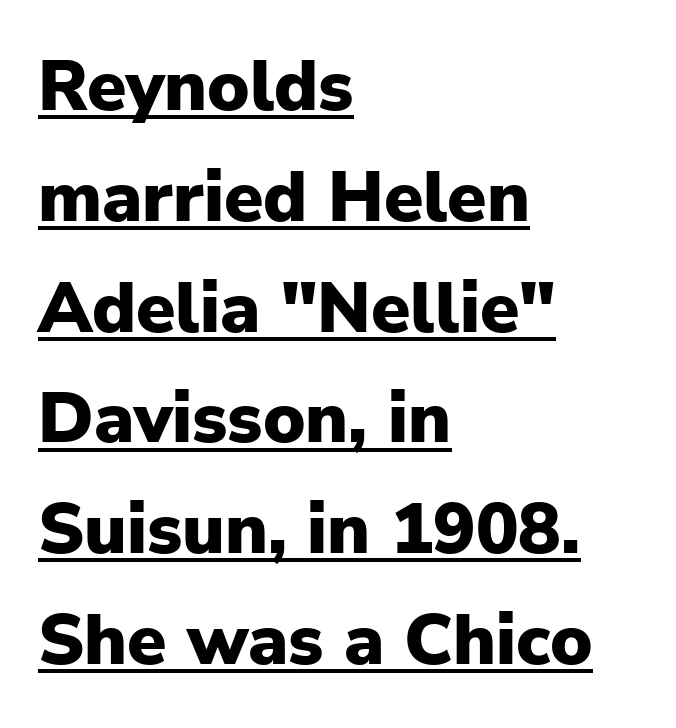
The space between consecutive lines is moderate. Serifs: no, the terminals of the letterforms are clean. Every character sits straight up, as roman type does. Thick stems and heavy bowls — unmistakably bold. Like a heading marked for emphasis, these lines bear an underscore. The ragged edge is on the right, which tells us the setting is flush left.
